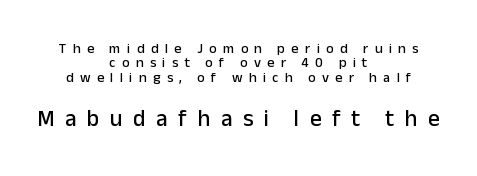
The image shows 23 px text type, upright; set centered, tight line spacing (1.03x), unusually wide letter spacing (+0.46 em), not underlined; the second (bottom) block is 1.64x larger.
